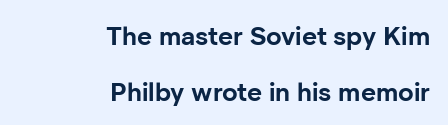
{"italic": "no", "bold": "yes", "underline": "no", "align": "right", "line_spacing": "loose", "line_spacing_ratio": 2.14, "letter_spacing": "normal", "letter_spacing_em": 0.0, "glyph_px": 26}
